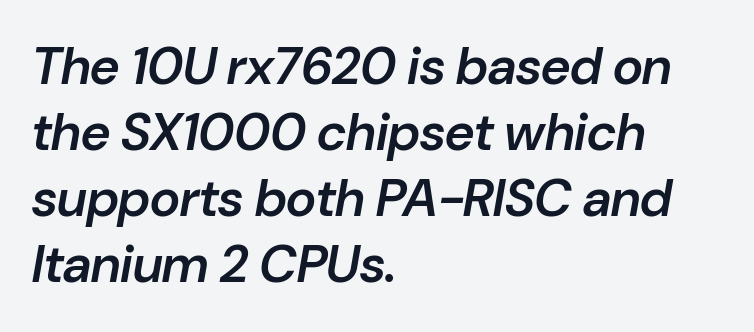
Only glyphs here, with clear space below each row. Do the characters align in a grid? No, the font is proportional. The gaps between neighbouring characters are ordinary and unremarkable. The font's italic variant was chosen for this text.
